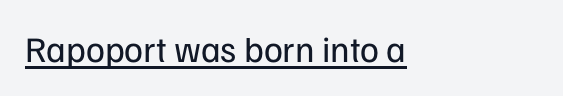
{"serif": "no", "italic": "no", "bold": "no", "weight": "regular", "width": "normal", "stroke_contrast": "low", "x_height": "medium", "monospaced": "no", "underline": "yes", "align": "left", "letter_spacing": "normal", "letter_spacing_em": 0.0, "glyph_px": 36}
